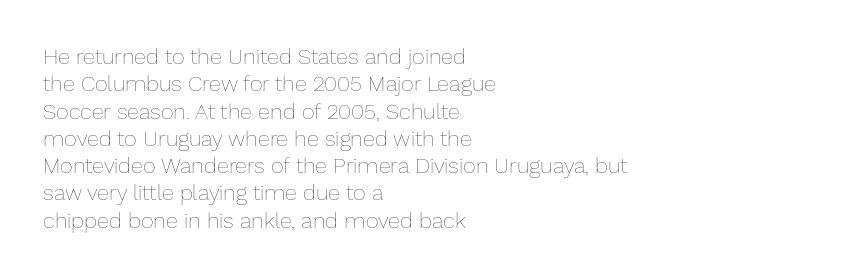
{"italic": "no", "bold": "no", "underline": "no", "align": "left", "line_spacing_ratio": 1.24, "letter_spacing": "normal", "letter_spacing_em": 0.0, "glyph_px": 22}
